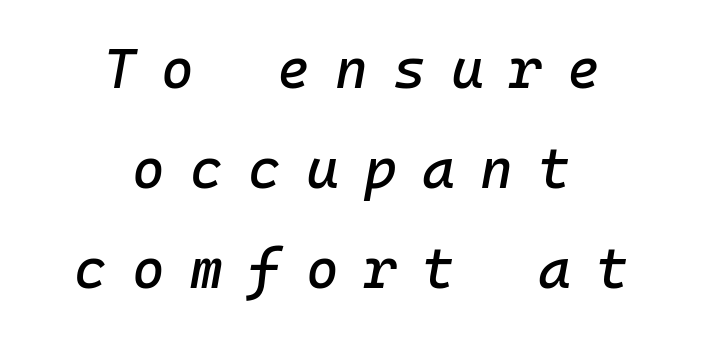
Is the type slanted? Yes — the strokes lean at a clear angle. Think of a typewriter: that constant character pitch is what you see here. Substantial extra tracking has been applied to these lines. Unmarked baselines from the first word to the last. In CSS terms this would be text-align: center.
